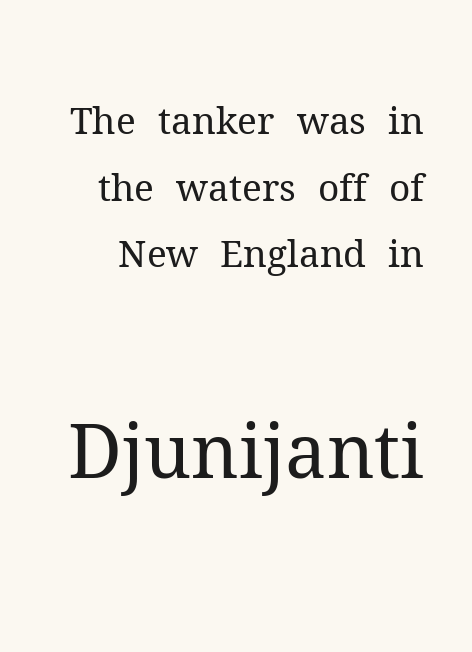
{"serif": "yes", "italic": "no", "bold": "no", "weight": "regular", "width": "normal", "stroke_contrast": "medium", "x_height": "medium", "monospaced": "no", "underline": "no", "line_spacing_ratio": 1.8, "letter_spacing": "normal", "letter_spacing_em": 0.0, "larger_block": "second", "size_ratio": 2.0, "glyph_px": 74}
